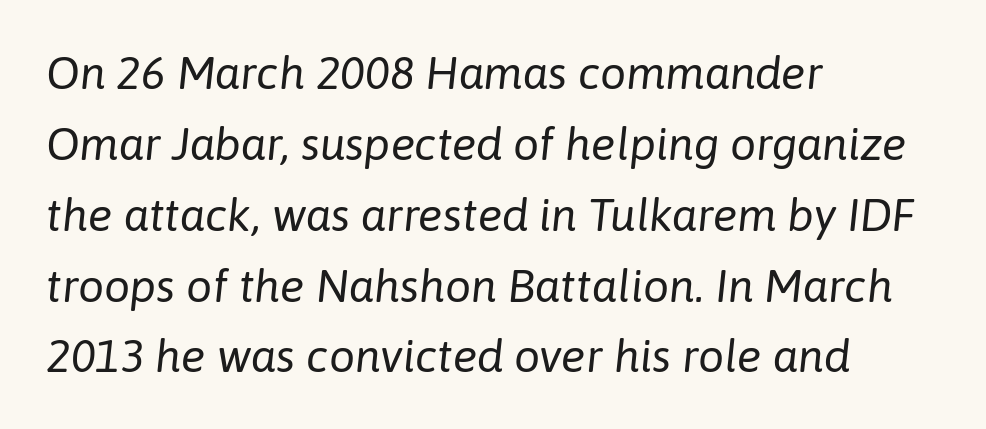
{"italic": "yes", "lean": "right", "slant_degrees": 6, "bold": "no", "weight": "regular", "width": "normal", "stroke_contrast": "low", "x_height": "medium", "monospaced": "no", "underline": "no", "align": "left", "line_spacing": "normal", "line_spacing_ratio": 1.54, "letter_spacing": "normal", "letter_spacing_em": 0.0, "glyph_px": 46}
